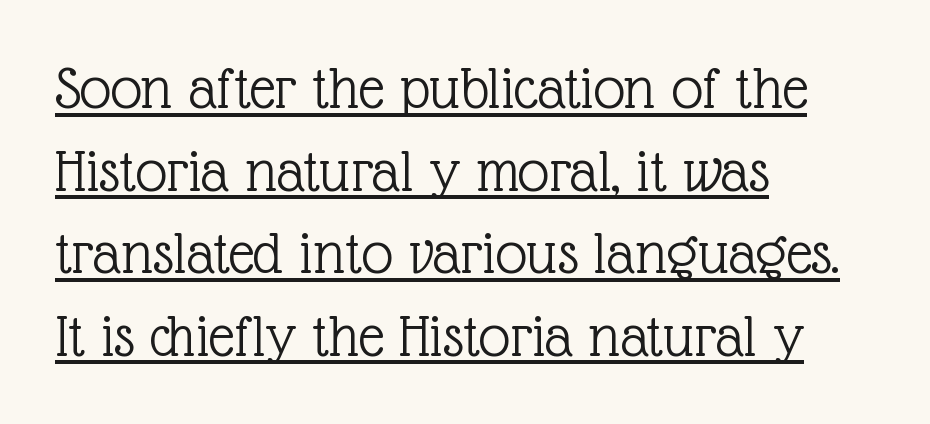
The image shows 63 px light serif type, upright; set left-aligned, normal line spacing (1.31x), normal letter spacing, underlined; a medium x-height.
